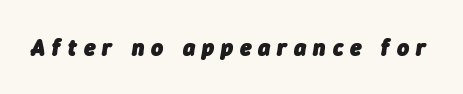
Q: Is the text bold? A: Yes.
Q: Is the text italic (slanted)? A: Yes, it leans right by about 9 degrees.
Q: Is the text underlined? A: No.
Q: Is the spacing between letters normal or unusually wide? A: Unusually wide.
